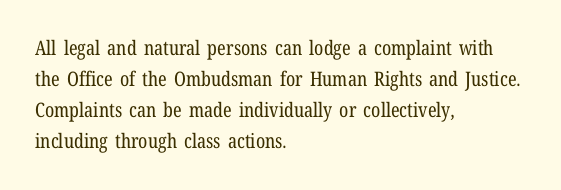
{"italic": "no", "bold": "no", "underline": "no", "align": "left", "line_spacing": "normal", "line_spacing_ratio": 1.55, "letter_spacing": "normal", "letter_spacing_em": 0.0, "glyph_px": 20}
